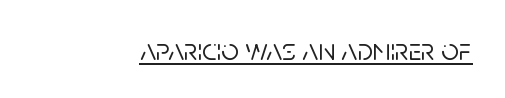
The image shows 31 px sans-serif type, upright; set normal letter spacing, underlined; low stroke contrast and a large x-height.
